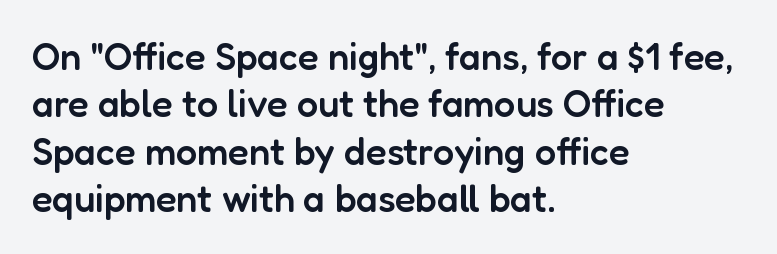
The image shows 38 px semibold sans-serif type, upright; set left-aligned, normal line spacing (1.25x), normal letter spacing, not underlined; low stroke contrast and a medium x-height.
